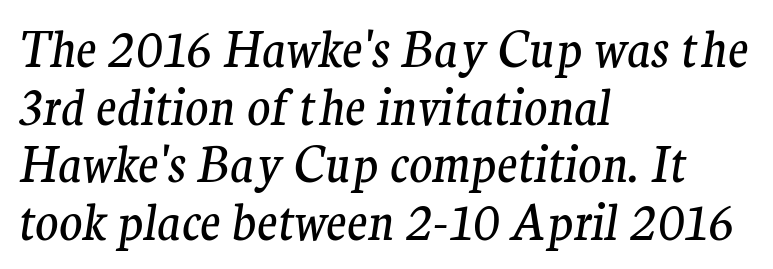
The image shows 48 px regular-weight serif type, italic (leaning right); set left-aligned, line spacing 1.2x, normal letter spacing, not underlined; medium stroke contrast and a medium x-height.
